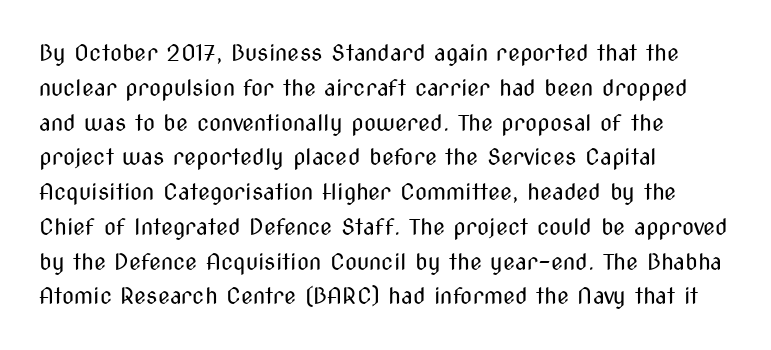
The image shows 22 px text type, upright; set left-aligned, normal line spacing (1.58x), normal letter spacing, not underlined.
